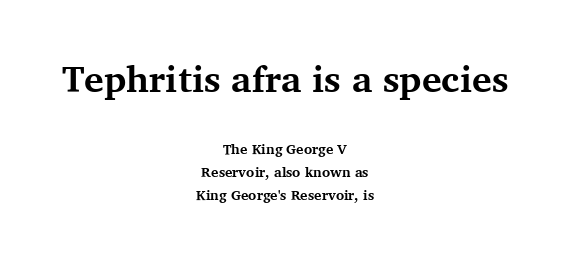
Does the lettering tilt? It doesn't — this is upright. The composition opens big and finishes small. Is this a fixed-width face? No — the glyphs have proportional, varying widths. Vertical spacing — default.
